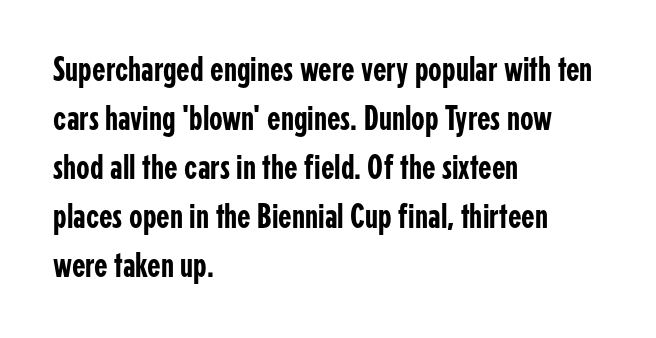
Q: Is the text italic (slanted)? A: No, it is upright.
Q: Is the typeface a serif or a sans-serif typeface? A: Sans-serif.
Q: Is the text underlined? A: No.
Q: How is the paragraph aligned? A: Left-aligned.
Q: Is the spacing between letters normal or unusually wide? A: Normal.
Q: Is the spacing between lines tight, normal or loose? A: Normal.
Q: Width (condensed, normal, or wide)? A: Condensed.
Q: Stroke contrast? A: Low.
Q: x-height? A: Medium.
Q: Monospaced? A: No.
